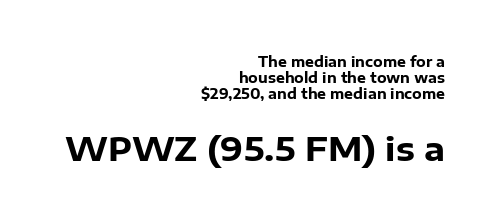
{"serif": "no", "italic": "no", "bold": "yes", "weight": "heavy", "width": "normal", "stroke_contrast": "low", "x_height": "medium", "monospaced": "no", "underline": "no", "align": "right", "line_spacing": "tight", "line_spacing_ratio": 1.15, "letter_spacing": "normal", "letter_spacing_em": 0.0, "larger_block": "second", "size_ratio": 2.36, "glyph_px": 33}
